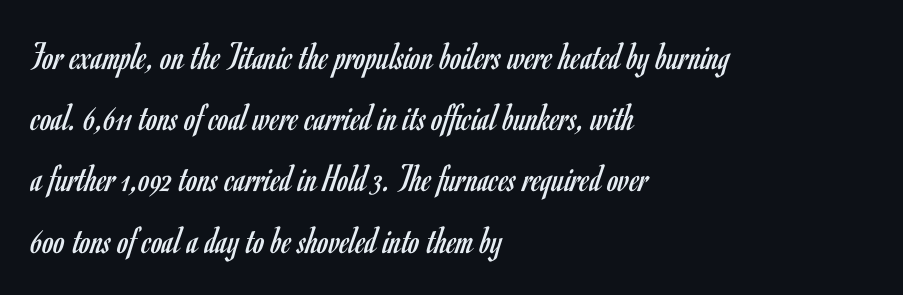
{"serif": "no", "bold": "no", "weight": "regular", "width": "condensed", "stroke_contrast": "low", "x_height": "small", "monospaced": "no", "underline": "no", "align": "left", "line_spacing": "normal", "line_spacing_ratio": 1.53, "letter_spacing": "normal", "letter_spacing_em": 0.0, "glyph_px": 40}
